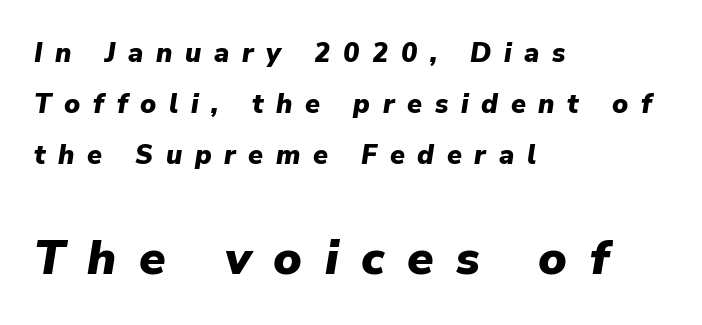
The image shows 48 px heavy type, italic (leaning right); set left-aligned, line spacing 1.88x, unusually wide letter spacing (+0.47 em), not underlined; the second (bottom) block is 1.78x larger; low stroke contrast and a medium x-height.
